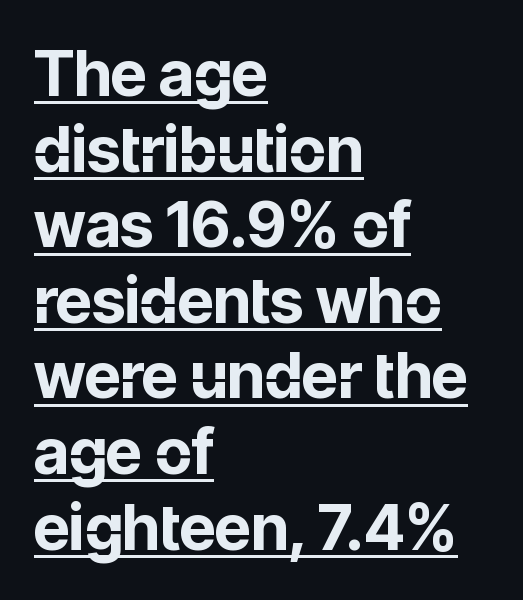
{"serif": "no", "italic": "no", "bold": "yes", "weight": "bold", "width": "normal", "stroke_contrast": "low", "x_height": "medium", "monospaced": "no", "underline": "yes", "align": "left", "line_spacing_ratio": 1.2, "letter_spacing": "normal", "letter_spacing_em": 0.0, "glyph_px": 63}
